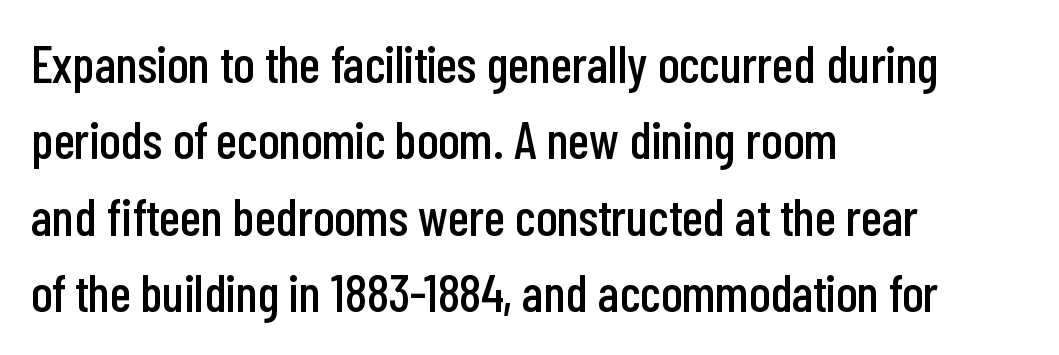
{"serif": "no", "italic": "no", "width": "condensed", "stroke_contrast": "low", "x_height": "medium", "monospaced": "no", "underline": "no", "align": "left", "line_spacing": "normal", "line_spacing_ratio": 1.47, "letter_spacing": "normal", "letter_spacing_em": 0.0, "glyph_px": 52}
